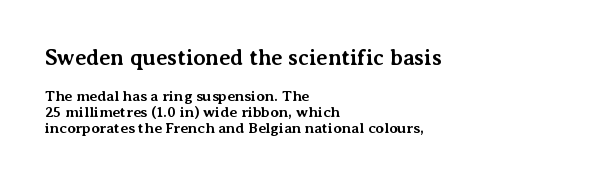
Q: Is the text bold? A: Yes.
Q: Is the text italic (slanted)? A: No, it is upright.
Q: Is the text underlined? A: No.
Q: How is the paragraph aligned? A: Left-aligned.
Q: Is the spacing between letters normal or unusually wide? A: Normal.
Q: Is the spacing between lines tight, normal or loose? A: Tight.
Q: Which block of text is set in a larger size, the first (top) or the second (bottom)? A: The first (top) one.
